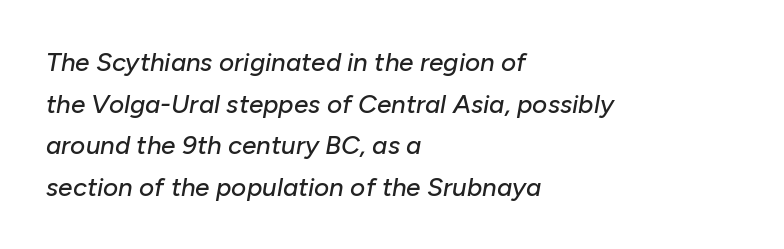
The rendering applies a slant to the glyphs. The rendering anchors every line to the left-hand side. Each new line begins a customary step beneath the previous one. What stands out about the letter spacing? Nothing — it is the standard amount.
